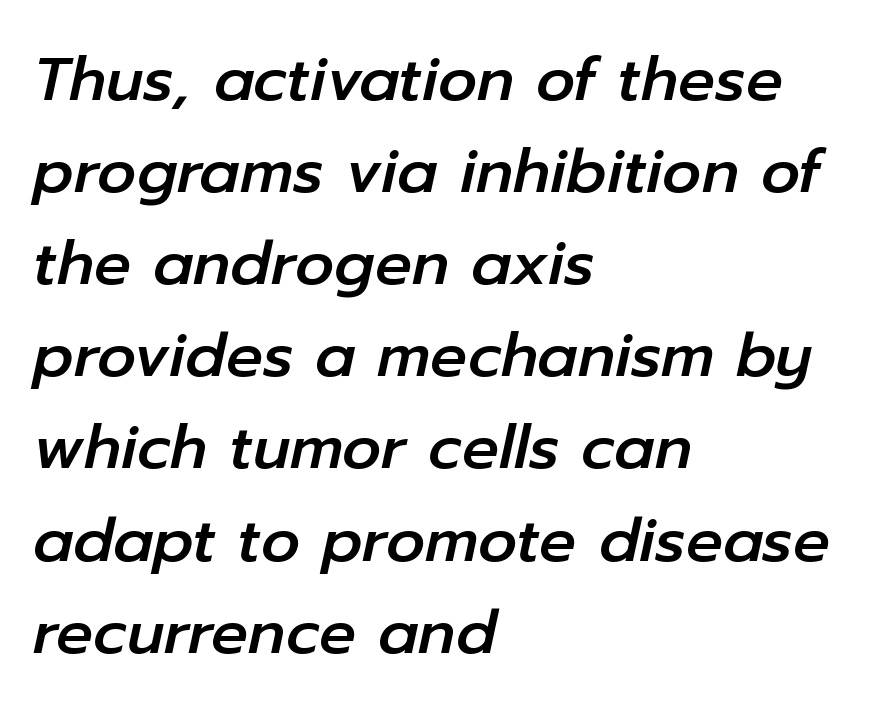
{"italic": "yes", "lean": "right", "slant_degrees": 12, "width": "normal", "stroke_contrast": "low", "x_height": "medium", "monospaced": "no", "underline": "no", "align": "left", "line_spacing": "normal", "line_spacing_ratio": 1.51, "letter_spacing": "normal", "letter_spacing_em": 0.0, "glyph_px": 61}
